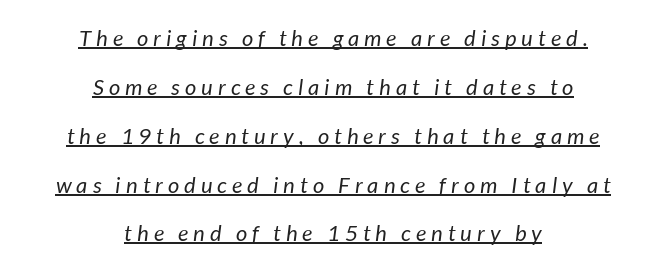
The compositor balanced each line on the midline. If you measured baseline to baseline, you'd find a long distance. Stem width sits at or under what a default text font uses. The line texture is sparse and dotted thanks to wide tracking. Glance below the letters and you will spot a drawn line.
